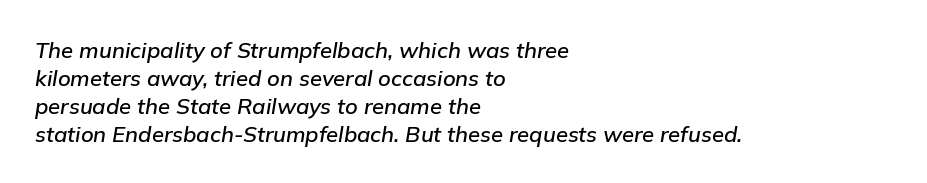
The image shows 22 px text type, italic (leaning right); set left-aligned, normal line spacing (1.27x), normal letter spacing, not underlined.
